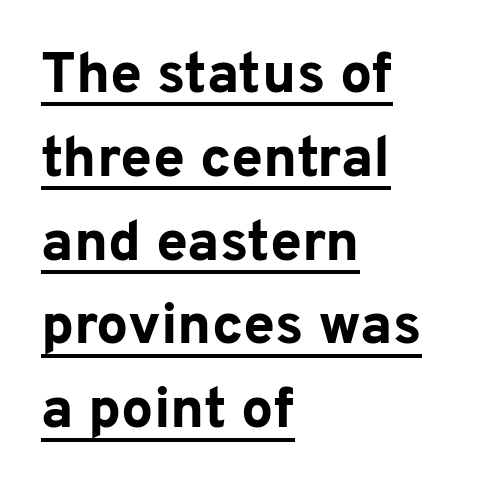
The image shows 57 px bold sans-serif type, upright; set left-aligned, normal line spacing (1.47x), normal letter spacing, underlined; low stroke contrast and a medium x-height.
